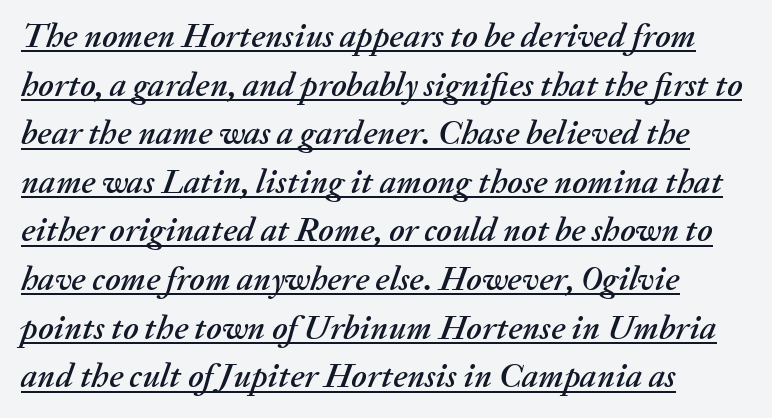
{"italic": "yes", "lean": "right", "slant_degrees": 20, "width": "normal", "stroke_contrast": "medium", "x_height": "medium", "monospaced": "no", "underline": "yes", "align": "left", "line_spacing": "normal", "line_spacing_ratio": 1.43, "letter_spacing": "normal", "letter_spacing_em": 0.0, "glyph_px": 34}
